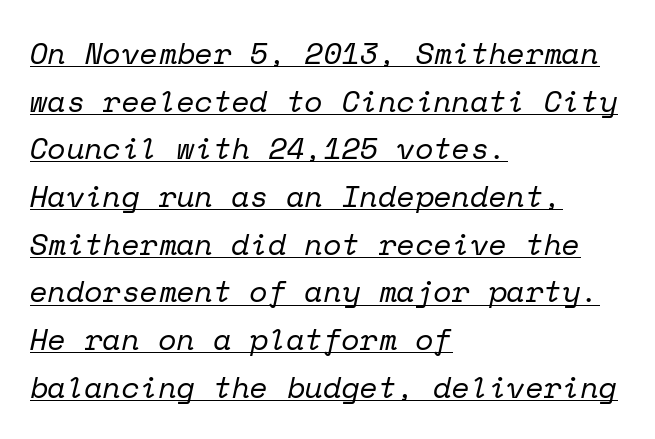
The image shows 30 px regular-weight serif type, italic (leaning right), monospaced; set left-aligned, normal line spacing (1.59x), normal letter spacing, underlined; low stroke contrast and a medium x-height.
